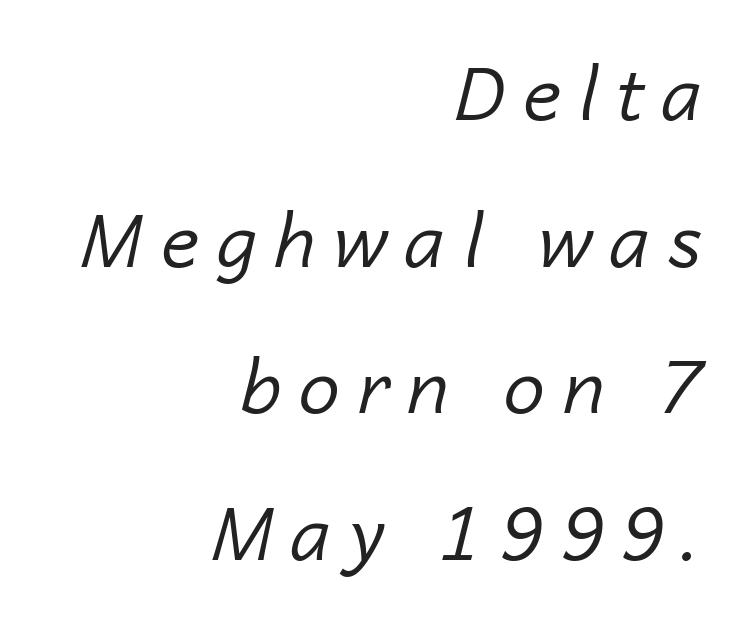
Underlining? Definitely not there. Stroke thickness stays within the range of a standard reading face or lighter. Tall strokes in this sample are angled rather than plumb. Someone cranked the tracking dial way up on this one. This sample has the flowing, uneven cadence of proportional lettering.
